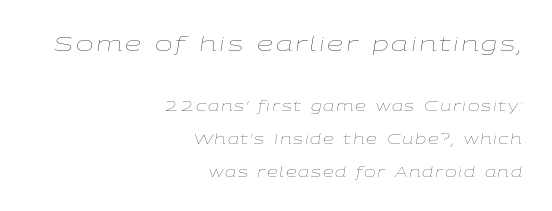
The image shows 21 px text type, italic (leaning right); set right-aligned, loose line spacing (2.37x), not underlined; the first (top) block is 1.5x larger.
